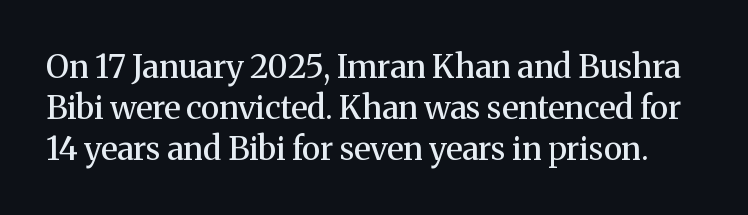
The image shows 32 px semibold serif type, upright; set normal line spacing (1.28x), normal letter spacing, not underlined; medium stroke contrast and a medium x-height.
